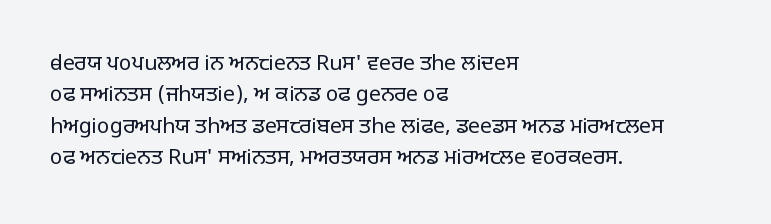
Q: Is the text bold? A: No.
Q: Is the text italic (slanted)? A: No, it is upright.
Q: Is the text underlined? A: No.
Q: How is the paragraph aligned? A: Left-aligned.
Q: Is the spacing between letters normal or unusually wide? A: Normal.
Q: Is the spacing between lines tight, normal or loose? A: Normal.
